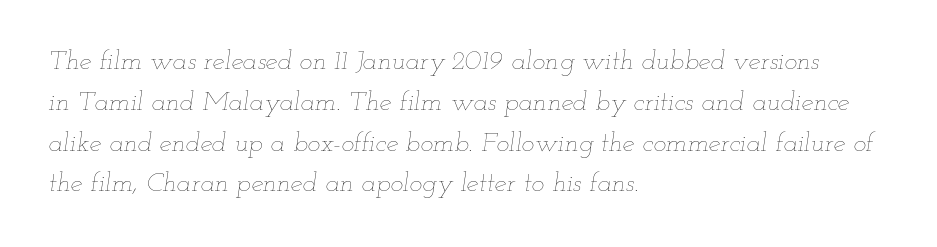
In terms of letterspacing, this is plain default setting. Layout note: lines flush left. Horizontal bands of white between lines are of average thickness. These lines were composed using italics. The specimen omits any rule beneath the text block's lines.
